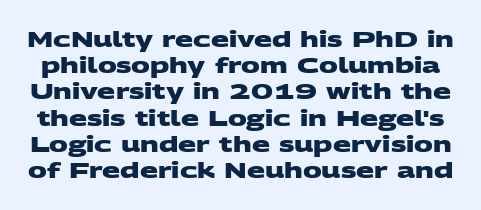
Q: Is the text bold? A: Yes.
Q: Is the text underlined? A: No.
Q: Is the spacing between letters normal or unusually wide? A: Normal.
Q: Is the spacing between lines tight, normal or loose? A: Normal.
